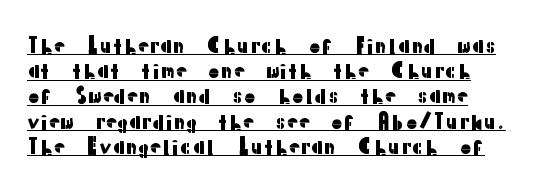
{"italic": "no", "underline": "yes", "line_spacing_ratio": 1.2, "letter_spacing": "normal", "letter_spacing_em": 0.0, "glyph_px": 21}
